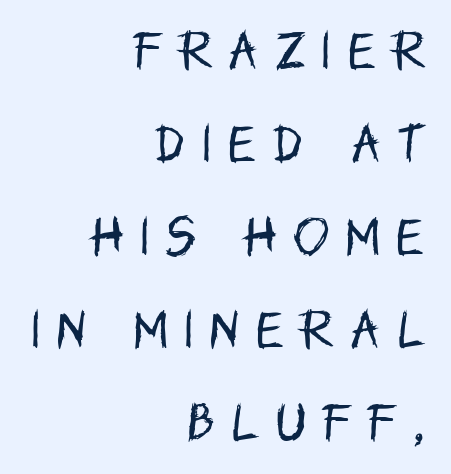
The image shows 43 px regular-weight, condensed sans-serif type, upright; set right-aligned, loose line spacing (2.16x), unusually wide letter spacing (+0.4 em), not underlined; low stroke contrast and a large x-height.
